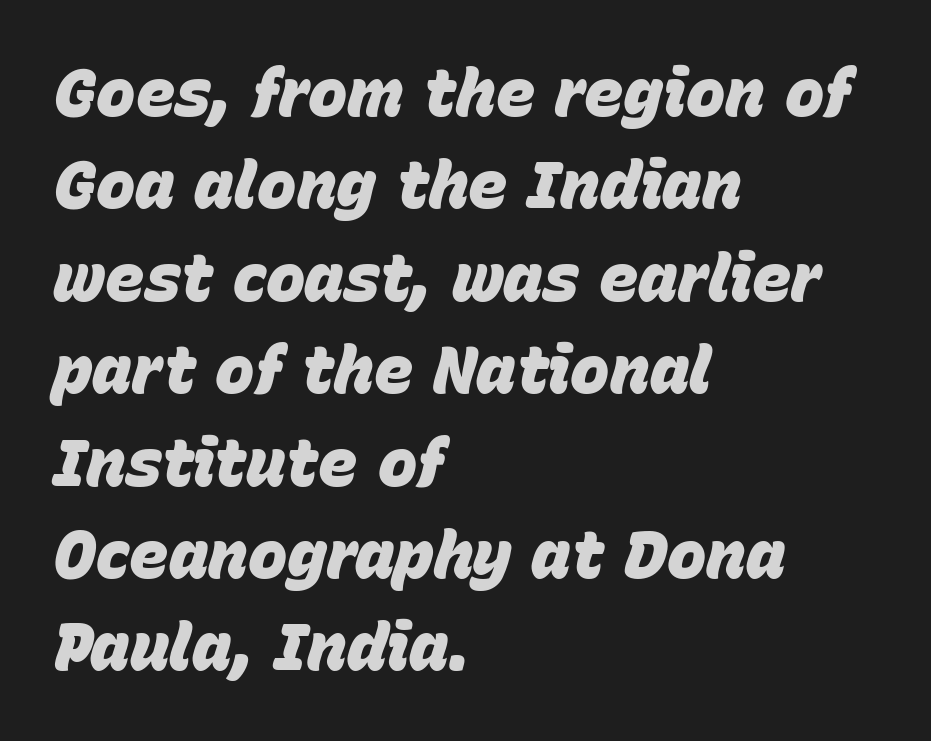
{"italic": "yes", "lean": "right", "slant_degrees": 15, "bold": "yes", "weight": "heavy", "width": "normal", "stroke_contrast": "low", "x_height": "large", "monospaced": "no", "underline": "no", "align": "left", "line_spacing": "normal", "line_spacing_ratio": 1.4, "letter_spacing": "normal", "letter_spacing_em": 0.0, "glyph_px": 66}
